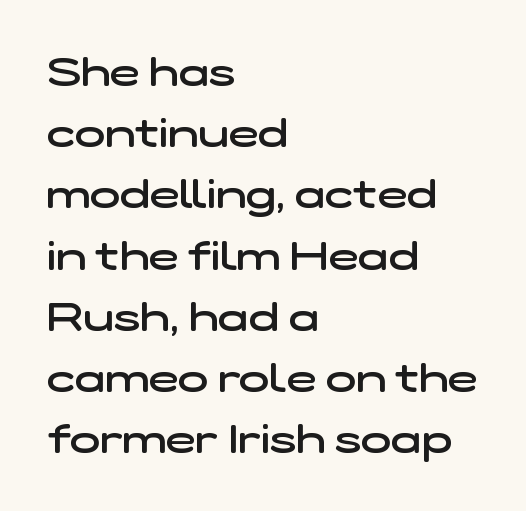
The image shows 40 px semibold, wide sans-serif type; set left-aligned, normal line spacing (1.53x), normal letter spacing, not underlined; low stroke contrast and a medium x-height.
